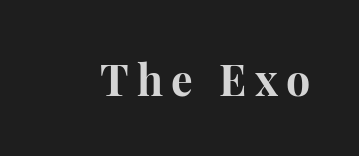
Check where the strokes stop: tiny serifs finish them off. The characters look thick and weighty, a clear bold. No italicization has been applied; the sample stays upright. Think of a printed novel: that variable character pitch is what you see here. Descenders hang freely into open space.
